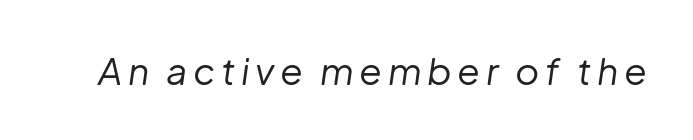
The image shows 37 px regular-weight type, italic (leaning right); set not underlined; low stroke contrast and a medium x-height.
